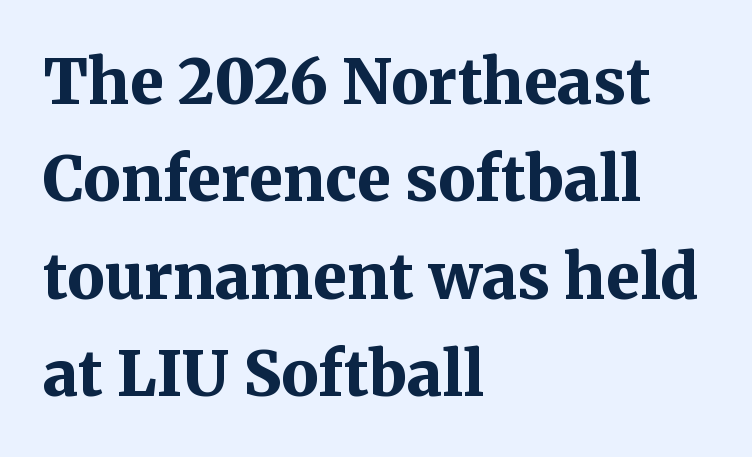
The image shows 62 px bold serif type, upright; set left-aligned, normal line spacing (1.57x), normal letter spacing, not underlined; medium stroke contrast and a medium x-height.
